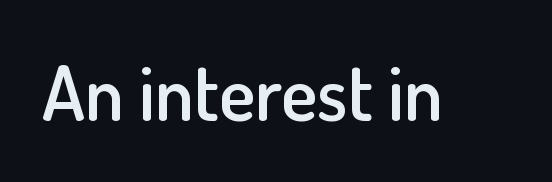
Words appear dense and cohesive because spacing is normal. Look at the stroke-to-counter ratio: somewhat heavy, a semibold. The typography opts for an upright posture over an oblique one. Examine the stroke ends and you'll find no serifs. Clear beneath every line of the passage. These lines are rendered in a variable-pitch font.
